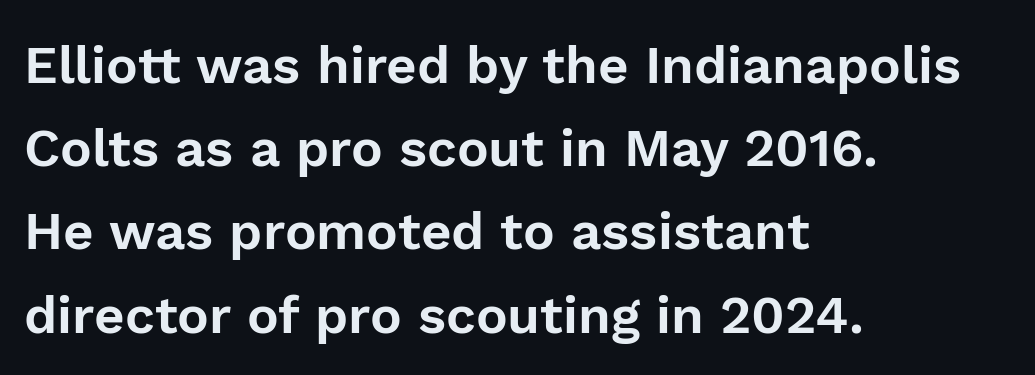
{"serif": "no", "italic": "no", "width": "normal", "stroke_contrast": "low", "x_height": "medium", "monospaced": "no", "underline": "no", "align": "left", "line_spacing": "normal", "line_spacing_ratio": 1.57, "letter_spacing": "normal", "letter_spacing_em": 0.0, "glyph_px": 53}
